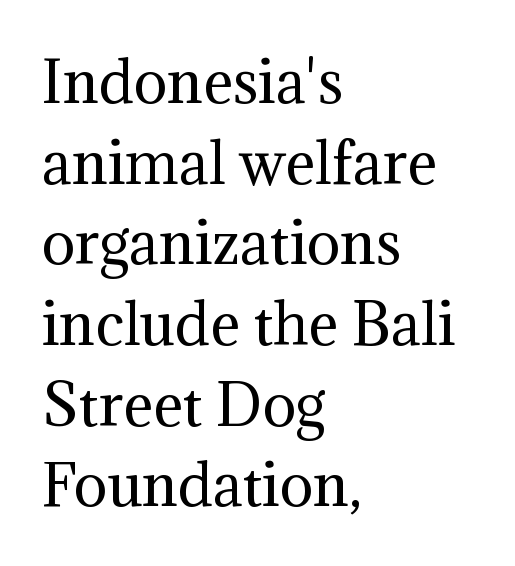
Q: Is the text bold? A: No.
Q: Is the text italic (slanted)? A: No, it is upright.
Q: Is the typeface a serif or a sans-serif typeface? A: Serif.
Q: Is the text underlined? A: No.
Q: How is the paragraph aligned? A: Left-aligned.
Q: Is the spacing between letters normal or unusually wide? A: Normal.
Q: Is the spacing between lines tight, normal or loose? A: Normal.
Q: Width (condensed, normal, or wide)? A: Normal.
Q: Stroke contrast? A: Medium.
Q: x-height? A: Medium.
Q: Monospaced? A: No.
